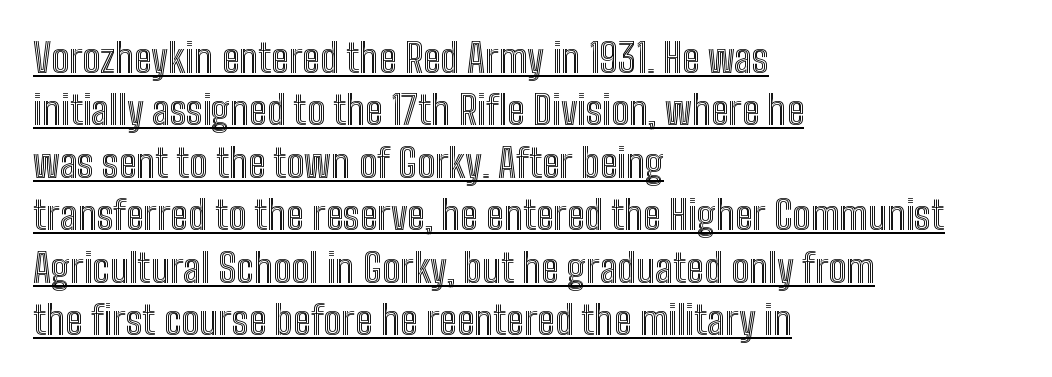
Q: Is the text italic (slanted)? A: No, it is upright.
Q: Is the text underlined? A: Yes.
Q: How is the paragraph aligned? A: Left-aligned.
Q: Is the spacing between letters normal or unusually wide? A: Normal.
Q: Is the spacing between lines tight, normal or loose? A: Normal.
Q: Width (condensed, normal, or wide)? A: Condensed.
Q: x-height? A: Medium.
Q: Monospaced? A: No.
